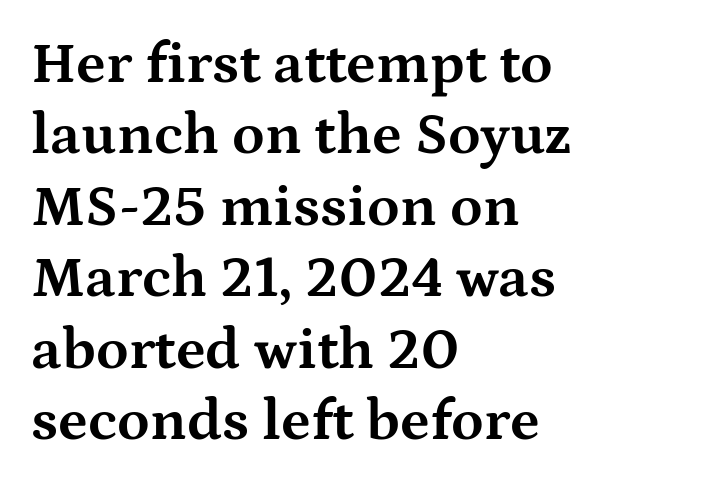
{"serif": "yes", "italic": "no", "bold": "yes", "weight": "bold", "width": "wide", "stroke_contrast": "medium", "x_height": "medium", "monospaced": "no", "underline": "no", "align": "left", "line_spacing_ratio": 1.21, "letter_spacing": "normal", "letter_spacing_em": 0.0, "glyph_px": 59}
